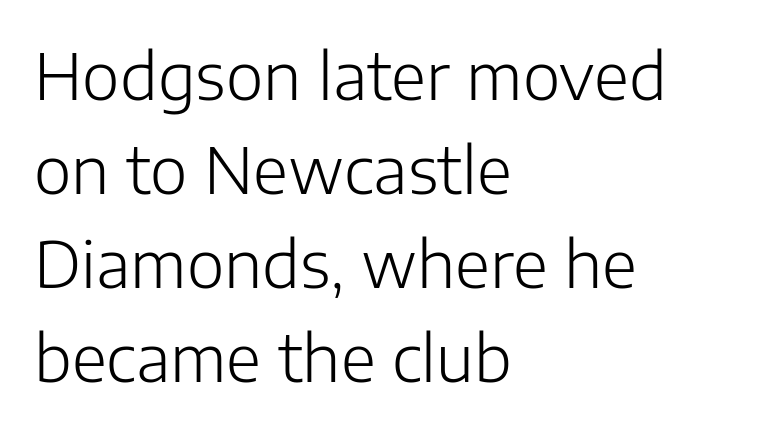
Nothing unusual about the tracking: characters are spaced as the font intends. Heft: none added — not bold. The type family on display is of the sans-serif kind. The passage shown is not underscored anywhere.
